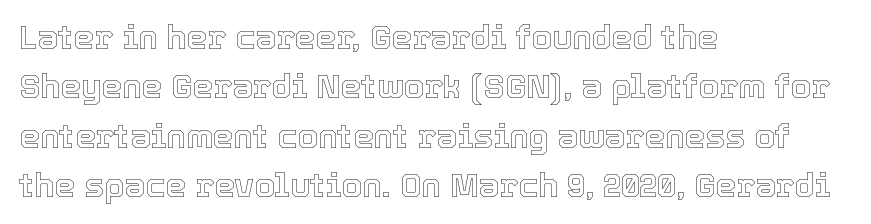
{"italic": "no", "width": "normal", "x_height": "medium", "monospaced": "no", "underline": "no", "align": "left", "line_spacing": "normal", "line_spacing_ratio": 1.5, "letter_spacing": "normal", "letter_spacing_em": 0.0, "glyph_px": 33}
